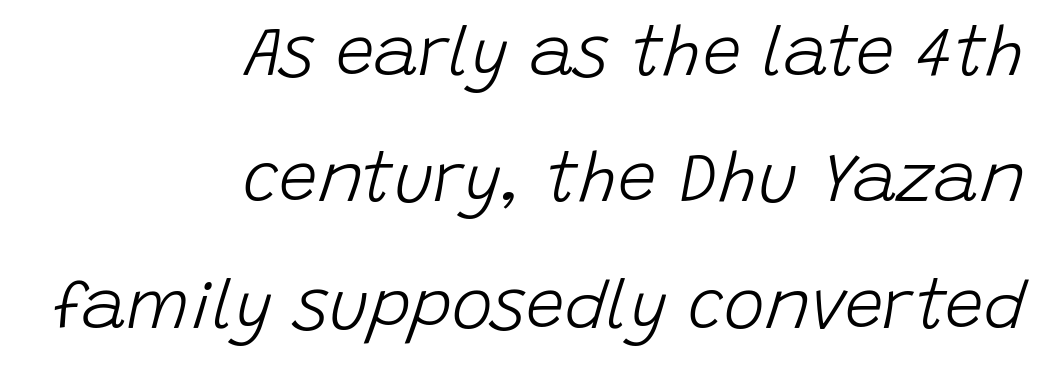
Q: Is the text bold? A: No.
Q: Is the text italic (slanted)? A: Yes, it leans right by about 15 degrees.
Q: Is the text underlined? A: No.
Q: How is the paragraph aligned? A: Right-aligned.
Q: Is the spacing between letters normal or unusually wide? A: Normal.
Q: Width (condensed, normal, or wide)? A: Normal.
Q: Stroke contrast? A: Low.
Q: x-height? A: Large.
Q: Monospaced? A: No.
